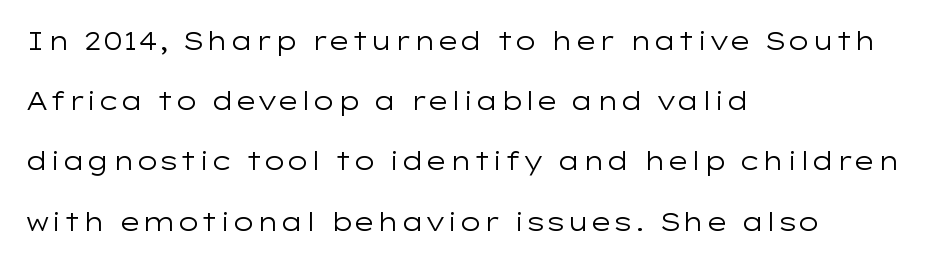
{"italic": "no", "bold": "no", "underline": "no", "align": "left", "line_spacing": "loose", "line_spacing_ratio": 2.41, "letter_spacing": "normal", "letter_spacing_em": 0.0, "glyph_px": 25}
